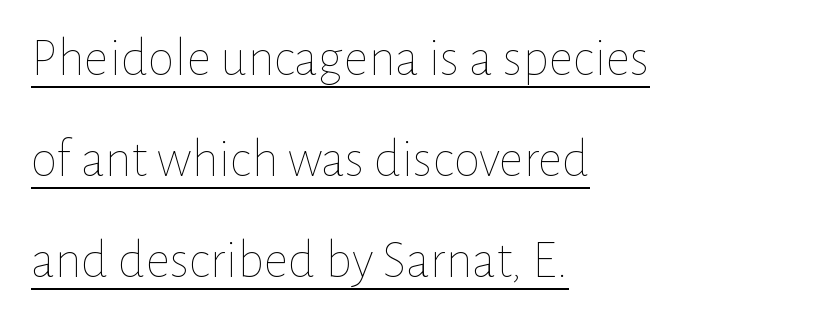
The rendering anchors every line to the left-hand side. A roman cut, with each character standing at attention. Default kerning and tracking; the words read as compact shapes. Is this a fixed-width face? No — the glyphs have proportional, varying widths. Decoration check: the copy is underlined. This reads as an unemphasized weight, regular at the heaviest.
